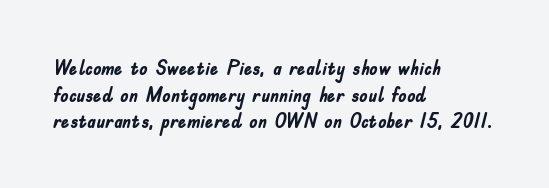
{"bold": "yes", "underline": "no", "align": "left", "line_spacing": "normal", "line_spacing_ratio": 1.27, "letter_spacing": "normal", "letter_spacing_em": 0.0, "glyph_px": 21}
